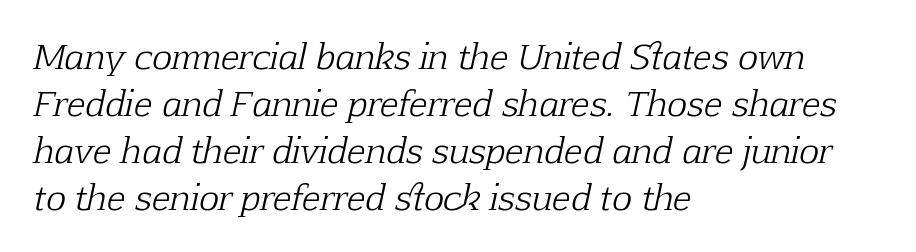
Q: Is the text bold? A: No.
Q: Is the text italic (slanted)? A: Yes, it leans right by about 12 degrees.
Q: Is the typeface a serif or a sans-serif typeface? A: Serif.
Q: Is the text underlined? A: No.
Q: How is the paragraph aligned? A: Left-aligned.
Q: Is the spacing between letters normal or unusually wide? A: Normal.
Q: Is the spacing between lines tight, normal or loose? A: Normal.
Q: Width (condensed, normal, or wide)? A: Normal.
Q: Stroke contrast? A: Low.
Q: x-height? A: Medium.
Q: Monospaced? A: No.
